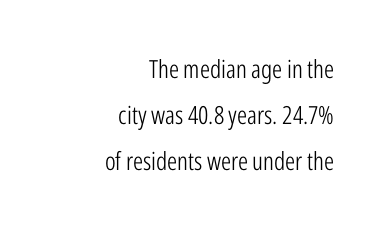
{"italic": "no", "bold": "no", "underline": "no", "align": "right", "line_spacing_ratio": 1.84, "letter_spacing": "normal", "letter_spacing_em": 0.0, "glyph_px": 25}
